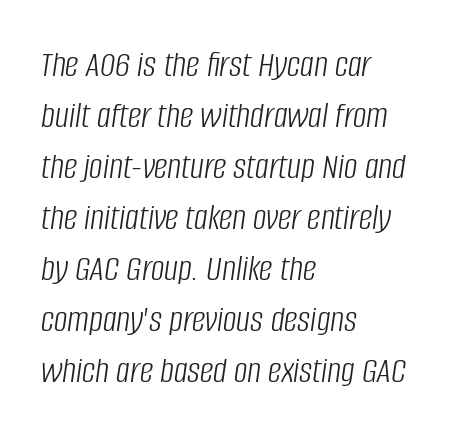
The image shows 38 px light, condensed type, italic (leaning right); set left-aligned, normal line spacing (1.34x), normal letter spacing, not underlined; low stroke contrast and a large x-height.
